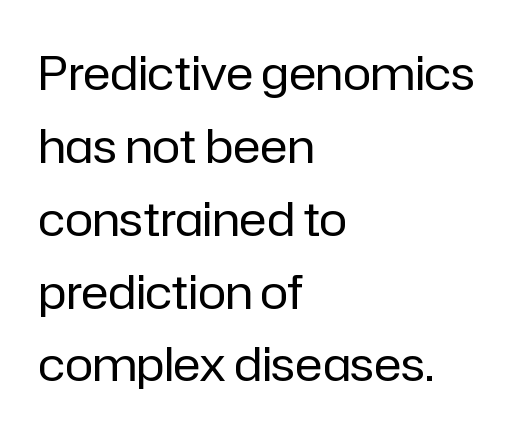
Only glyphs here, with clear space below each row. Weight class: somewhere from thin through regular. Do the characters align in a grid? No, the font is proportional. A typesetter would label this face a sans. How would I describe the line gaps? Plain and ordinary. In terms of letterspacing, this is plain default setting.
